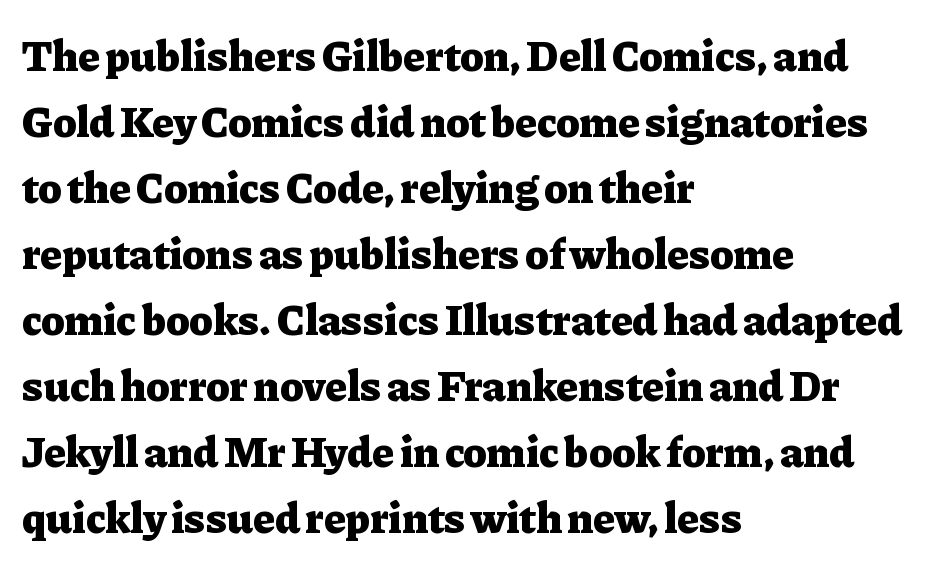
The characters display serif detailing at their extremities. If you drew a ruler down the left edge, every line would touch it. Words float on clear page, feet unadorned. The axis of the letterforms is exactly vertical. Spacing verdict: proportional, widths tailored to each character. These lines keep a tight, regular rhythm from letter to letter.
